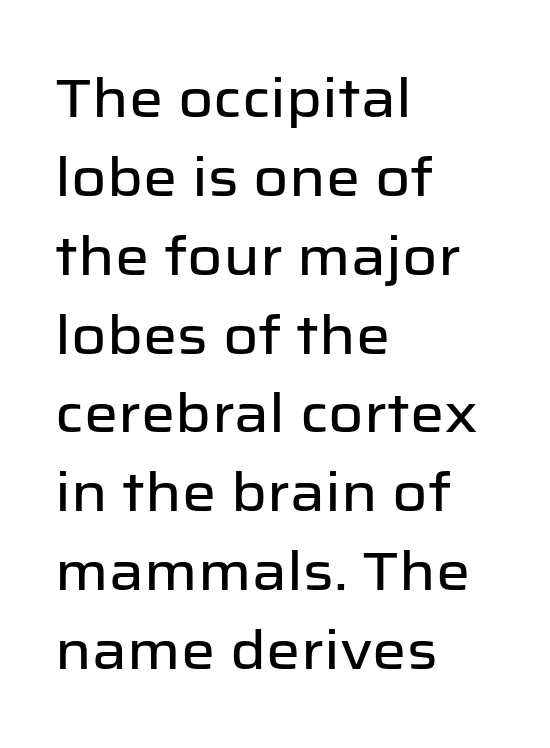
The image shows 54 px sans-serif type, upright; set left-aligned, normal line spacing (1.46x), normal letter spacing, not underlined; low stroke contrast and a medium x-height.
